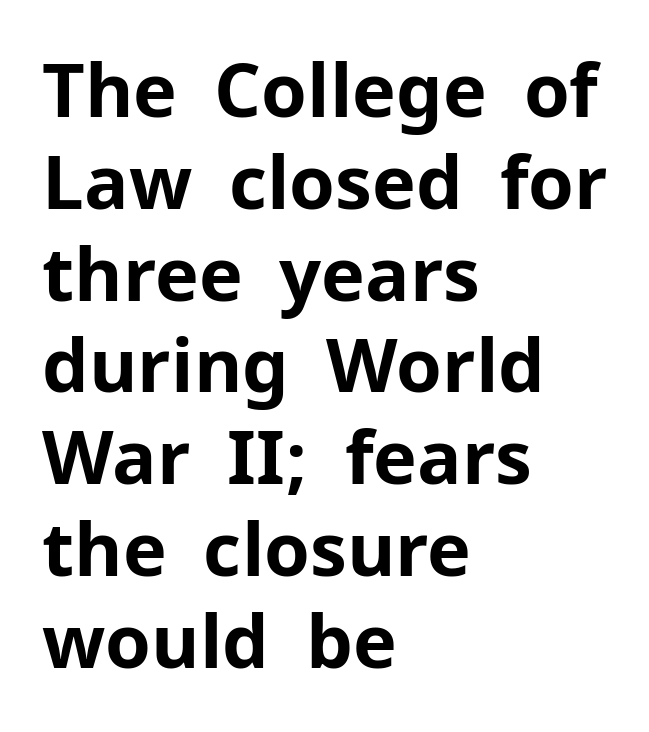
The image shows 74 px bold sans-serif type, upright; set left-aligned, line spacing 1.24x, normal letter spacing, not underlined; low stroke contrast and a medium x-height.
